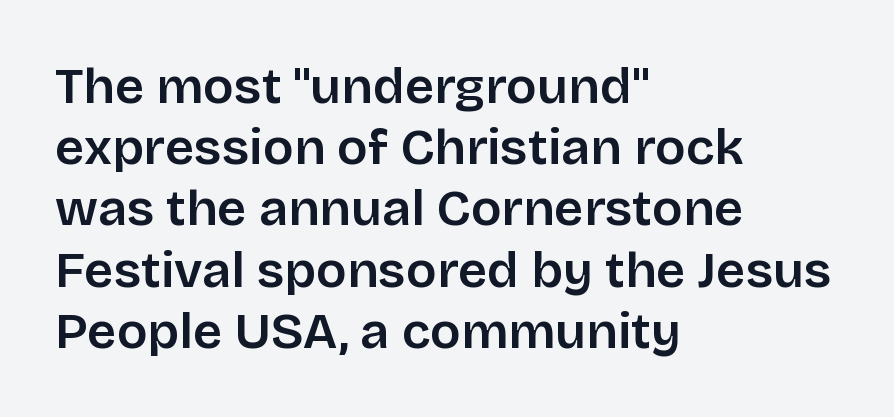
Each letter's strokes conclude bluntly, with no projecting serifs. Posture: vertical. Think of a printed novel: that variable character pitch is what you see here. Honestly, there is no underline to notice here at all.
